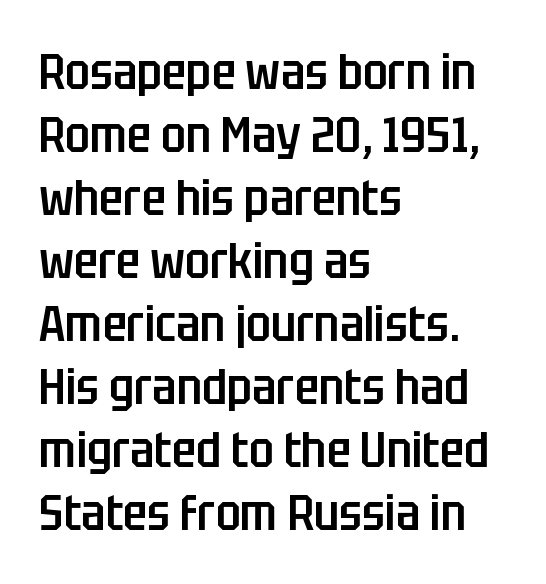
The image shows 50 px semibold, condensed sans-serif type, upright; set left-aligned, normal line spacing (1.26x), normal letter spacing, not underlined; low stroke contrast and a large x-height.
